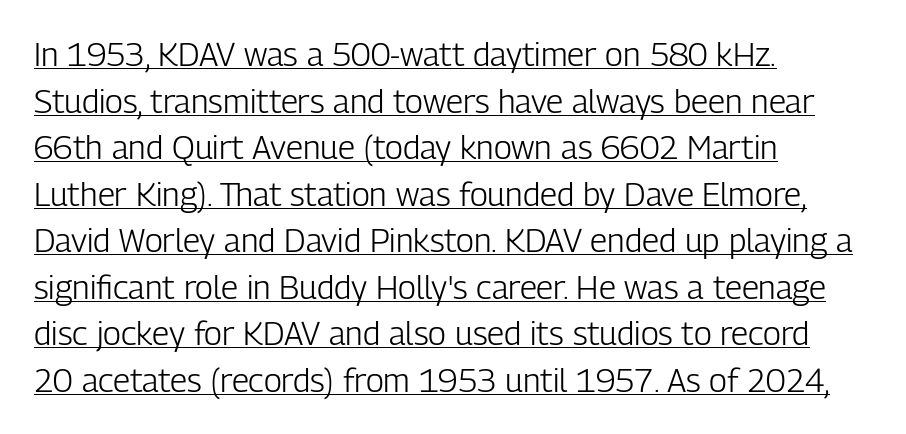
Compared with a centered layout, this one pins lines to the left instead. Vertically, the passage feels balanced, rows spaced as you'd expect. This rendering features underlined lettering. The lettering holds an erect, upright posture throughout.
